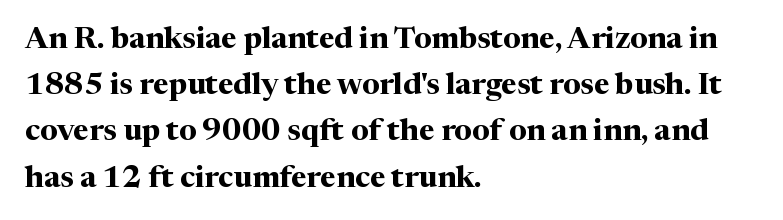
The image shows 30 px bold serif type, upright; set left-aligned, normal line spacing (1.54x), normal letter spacing, not underlined; medium stroke contrast and a medium x-height.
